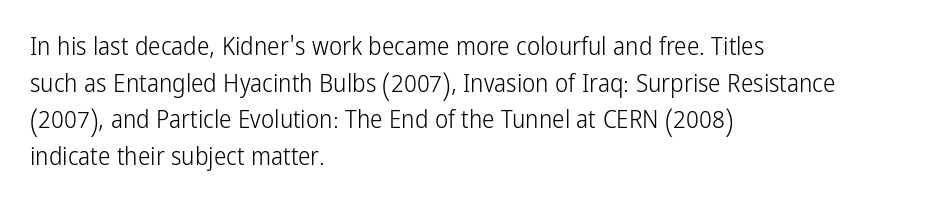
Q: Is the text bold? A: No.
Q: Is the text italic (slanted)? A: No, it is upright.
Q: Is the text underlined? A: No.
Q: How is the paragraph aligned? A: Left-aligned.
Q: Is the spacing between letters normal or unusually wide? A: Normal.
Q: Is the spacing between lines tight, normal or loose? A: Normal.
